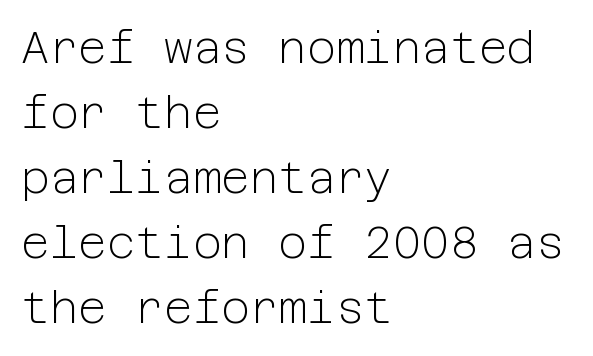
{"serif": "no", "italic": "no", "bold": "no", "weight": "light", "width": "normal", "stroke_contrast": "low", "x_height": "medium", "underline": "no", "align": "left", "line_spacing": "normal", "line_spacing_ratio": 1.48, "letter_spacing": "normal", "letter_spacing_em": 0.0, "glyph_px": 44}
